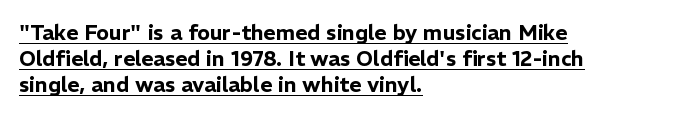
The image shows 21 px text type, upright; set left-aligned, line spacing 1.24x, normal letter spacing, underlined.
